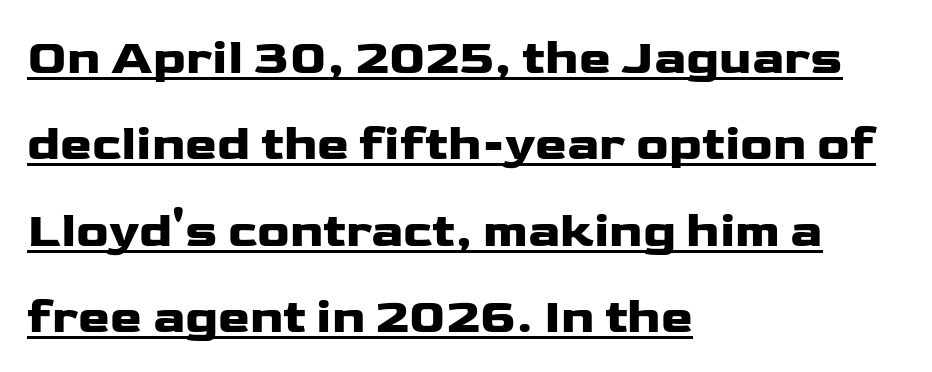
In designer terms, the underline attribute is active on this setting. Characters remain perfectly vertical along every line. In terms of letterspacing, this is plain default setting. The type family on display is of the sans-serif kind. Casual observation: everything's shoved over to the left. Do the characters align in a grid? No, the font is proportional.
